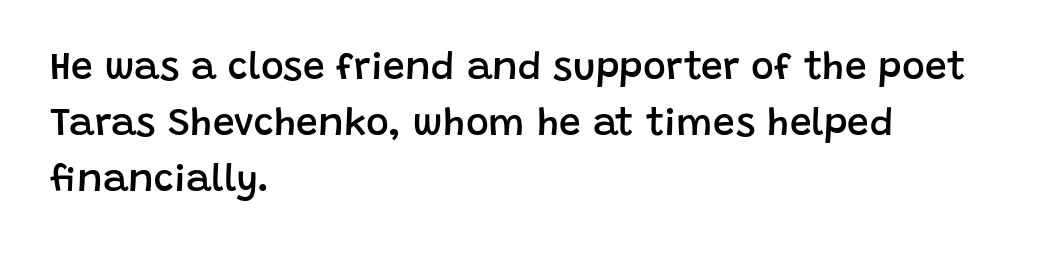
{"serif": "no", "italic": "no", "bold": "semi", "weight": "semibold", "width": "normal", "stroke_contrast": "low", "x_height": "large", "monospaced": "no", "underline": "no", "align": "left", "line_spacing": "normal", "line_spacing_ratio": 1.44, "letter_spacing": "normal", "letter_spacing_em": 0.0, "glyph_px": 39}
